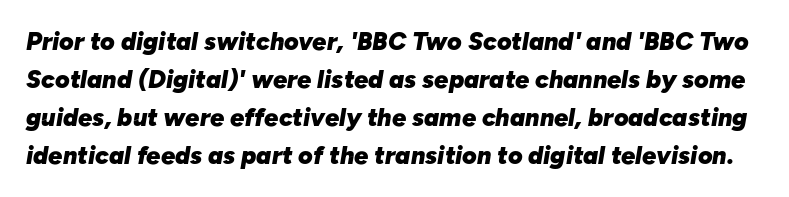
Q: Is the text bold? A: Yes.
Q: Is the text italic (slanted)? A: Yes, it leans right by about 10 degrees.
Q: Is the text underlined? A: No.
Q: Is the spacing between letters normal or unusually wide? A: Normal.
Q: Is the spacing between lines tight, normal or loose? A: Normal.
